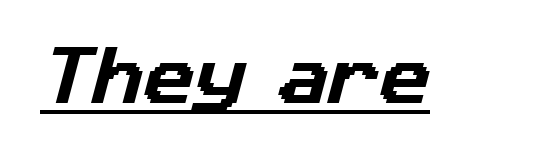
Q: Is the typeface a serif or a sans-serif typeface? A: Sans-serif.
Q: Is the text underlined? A: Yes.
Q: Is the spacing between letters normal or unusually wide? A: Normal.
Q: Width (condensed, normal, or wide)? A: Normal.
Q: Stroke contrast? A: Low.
Q: x-height? A: Medium.
Q: Monospaced? A: No.
